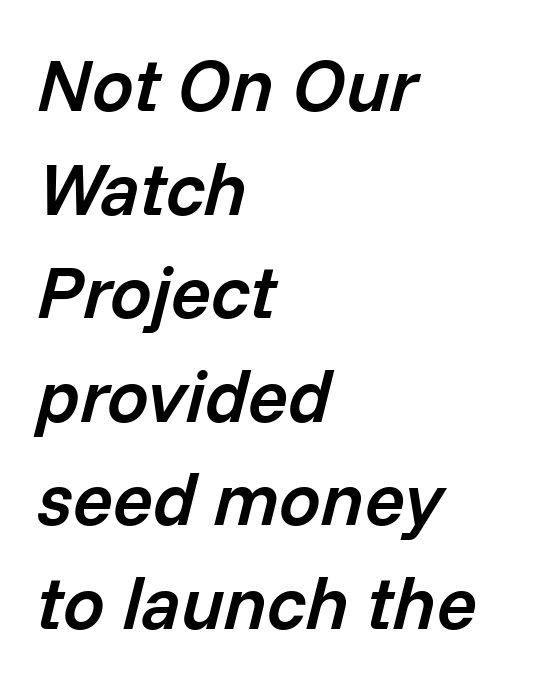
The image shows 74 px semibold type, italic (leaning right); set left-aligned, normal line spacing (1.4x), normal letter spacing, not underlined; low stroke contrast and a medium x-height.
